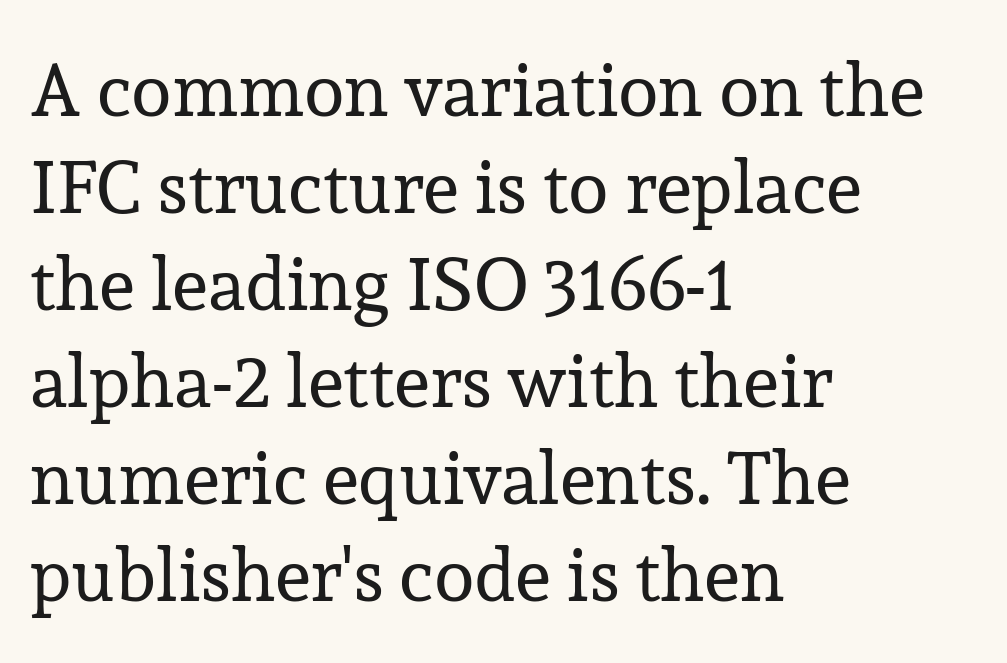
{"serif": "yes", "italic": "no", "bold": "no", "weight": "regular", "width": "normal", "stroke_contrast": "low", "x_height": "medium", "monospaced": "no", "underline": "no", "align": "left", "line_spacing": "normal", "line_spacing_ratio": 1.31, "letter_spacing": "normal", "letter_spacing_em": 0.0, "glyph_px": 74}
